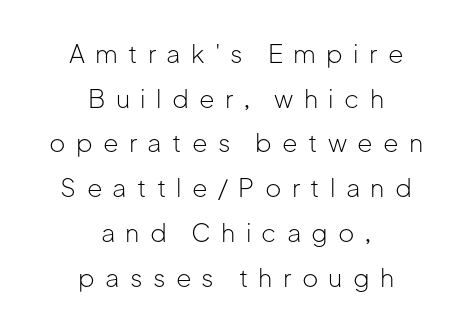
The image shows 25 px text type, upright; set centered, line spacing 1.79x, unusually wide letter spacing (+0.41 em), not underlined.
